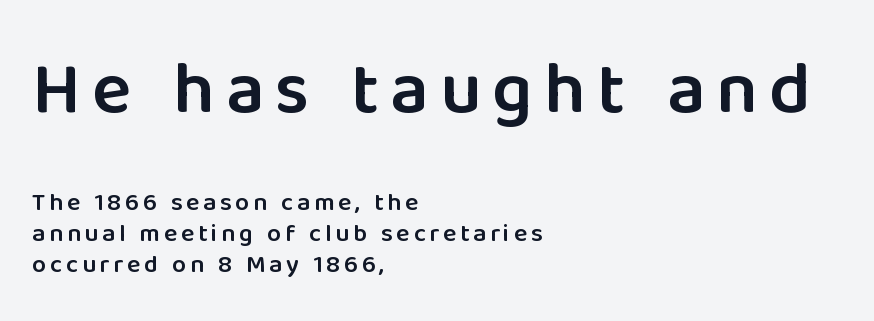
{"serif": "no", "italic": "no", "bold": "semi", "weight": "semibold", "width": "normal", "stroke_contrast": "low", "x_height": "medium", "monospaced": "no", "underline": "no", "align": "left", "line_spacing_ratio": 1.24, "larger_block": "first", "size_ratio": 2.96, "glyph_px": 74}
